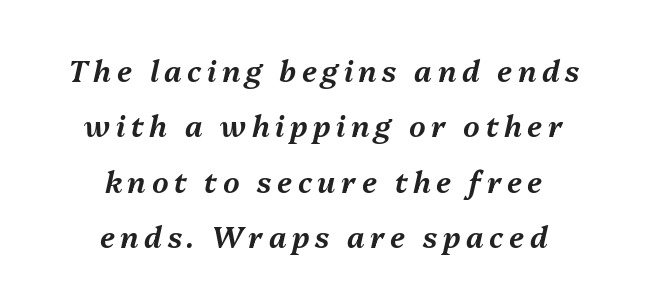
{"italic": "yes", "lean": "right", "slant_degrees": 13, "width": "normal", "stroke_contrast": "medium", "x_height": "medium", "monospaced": "no", "underline": "no", "align": "center", "line_spacing": "loose", "line_spacing_ratio": 1.91, "glyph_px": 29}
